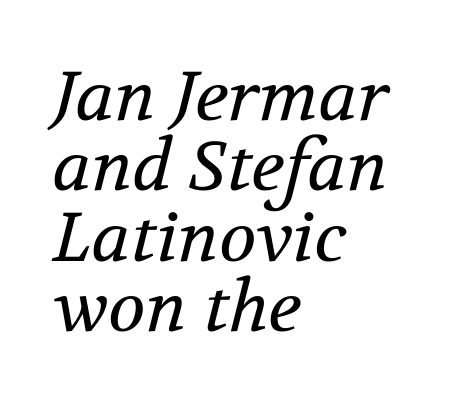
Little horizontal feet cap the strokes, marking this as serif type. You can tell it's italic because the verticals aren't actually vertical. Rows of type sit shoulder to shoulder in the vertical direction. Character widths vary here, with narrow letters taking less room than wide ones. Default kerning and tracking; the words read as compact shapes.
